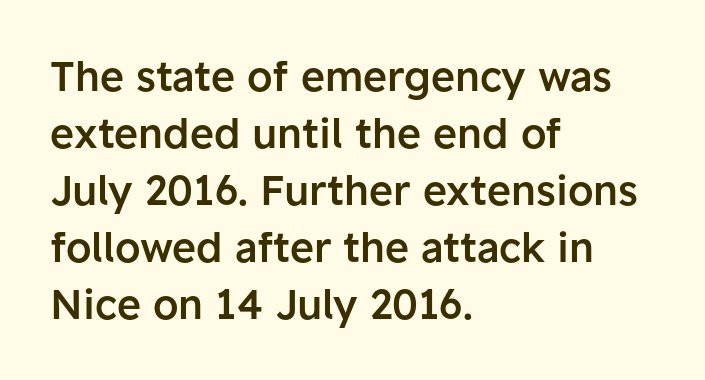
The image shows 41 px semibold sans-serif type, upright; set left-aligned, normal line spacing (1.39x), normal letter spacing, not underlined; low stroke contrast and a medium x-height.
